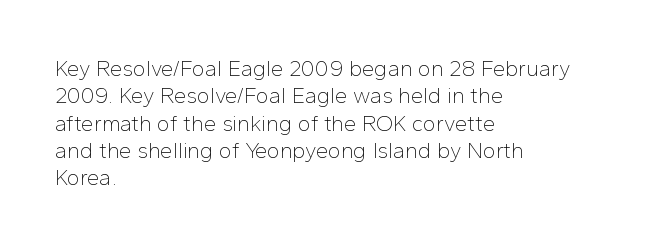
Rendered with straight, roman letterforms. Weight: not bold — regular or lighter. Words appear dense and cohesive because spacing is normal. Horizontal alignment here is leftward, the default for most running prose. A clean baseline with only descenders dipping below it.
